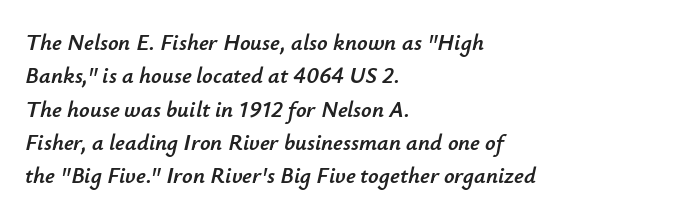
{"italic": "yes", "lean": "right", "slant_degrees": 12, "underline": "no", "align": "left", "line_spacing": "normal", "line_spacing_ratio": 1.45, "letter_spacing": "normal", "letter_spacing_em": 0.0, "glyph_px": 23}
